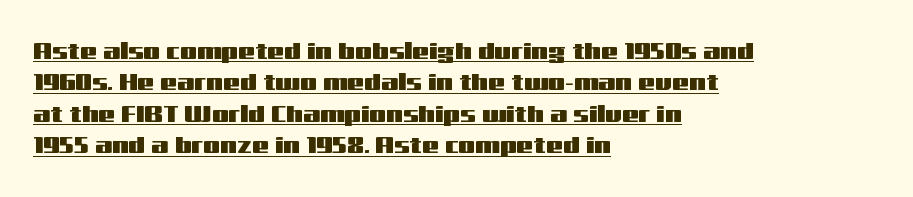
Q: Is the text italic (slanted)? A: No, it is upright.
Q: Is the text underlined? A: Yes.
Q: How is the paragraph aligned? A: Left-aligned.
Q: Is the spacing between letters normal or unusually wide? A: Normal.
Q: Is the spacing between lines tight, normal or loose? A: Normal.
